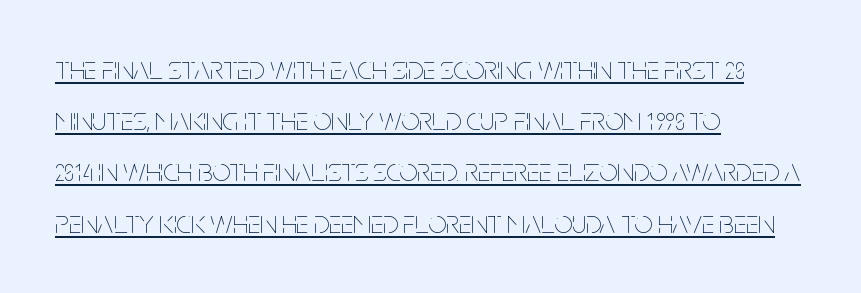
Q: Is the text bold? A: No.
Q: Is the text italic (slanted)? A: No, it is upright.
Q: Is the text underlined? A: Yes.
Q: How is the paragraph aligned? A: Left-aligned.
Q: Is the spacing between letters normal or unusually wide? A: Normal.
Q: Is the spacing between lines tight, normal or loose? A: Normal.
Q: Width (condensed, normal, or wide)? A: Condensed.
Q: Stroke contrast? A: Low.
Q: x-height? A: Large.
Q: Monospaced? A: No.
